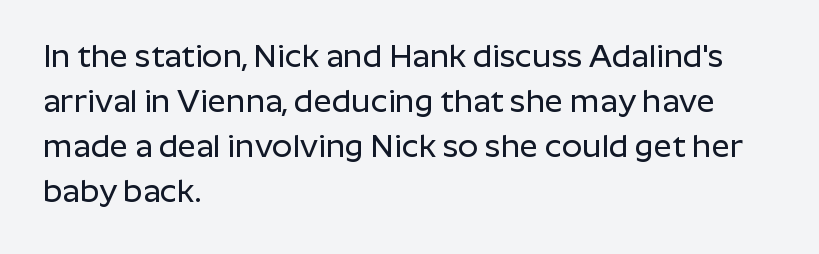
The image shows 32 px sans-serif type, upright; set left-aligned, normal line spacing (1.41x), normal letter spacing, not underlined; low stroke contrast and a medium x-height.
